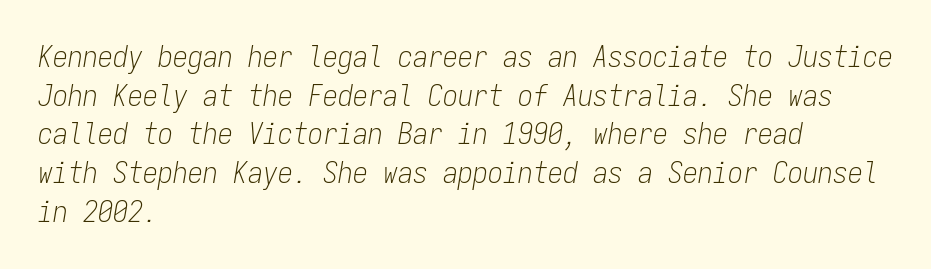
Letters have the restrained weight of plain body copy at most. Layout note: lines flush left. Just letters on the line, the space beneath them empty. Normally led — the rows are evenly, conventionally spaced.
